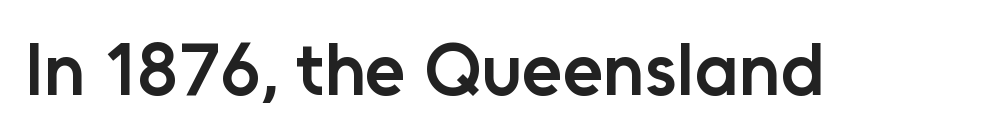
The image shows 74 px semibold sans-serif type, upright; set normal letter spacing, not underlined; low stroke contrast and a medium x-height.
